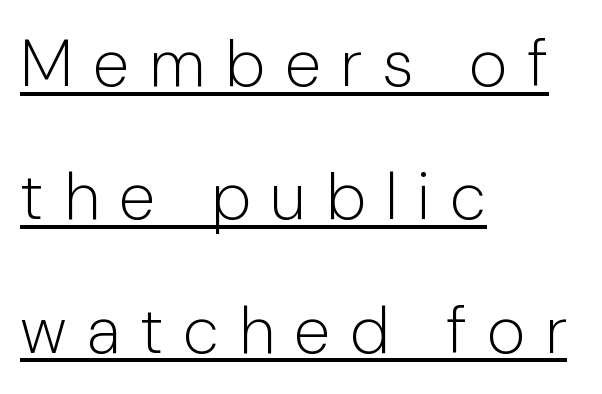
{"serif": "no", "italic": "no", "bold": "no", "weight": "light", "width": "normal", "stroke_contrast": "low", "x_height": "medium", "monospaced": "no", "underline": "yes", "align": "left", "line_spacing": "loose", "line_spacing_ratio": 2.02, "letter_spacing": "wide", "letter_spacing_em": 0.3, "glyph_px": 66}
